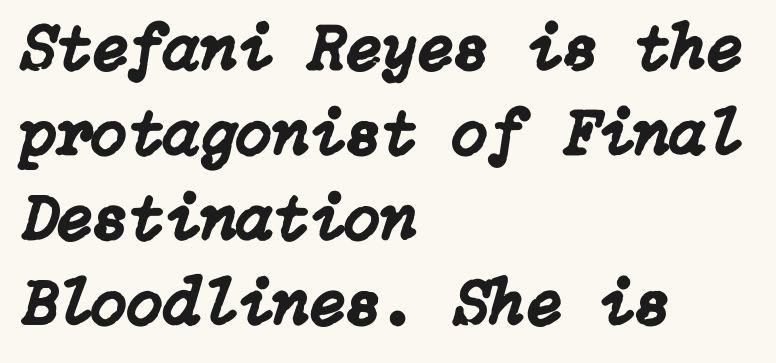
Q: Is the text italic (slanted)? A: Yes, it leans right by about 15 degrees.
Q: Is the text underlined? A: No.
Q: How is the paragraph aligned? A: Left-aligned.
Q: Is the spacing between letters normal or unusually wide? A: Normal.
Q: Is the spacing between lines tight, normal or loose? A: Normal.
Q: Width (condensed, normal, or wide)? A: Normal.
Q: Stroke contrast? A: Low.
Q: x-height? A: Medium.
